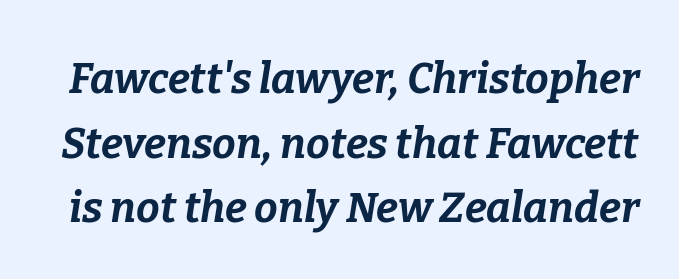
{"italic": "yes", "lean": "right", "slant_degrees": 9, "bold": "yes", "weight": "bold", "width": "normal", "stroke_contrast": "low", "x_height": "medium", "monospaced": "no", "underline": "no", "line_spacing": "normal", "line_spacing_ratio": 1.54, "letter_spacing": "normal", "letter_spacing_em": 0.0, "glyph_px": 42}
